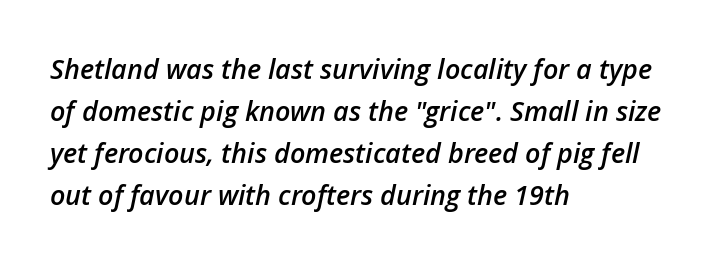
The image shows 27 px text type, italic (leaning right); set left-aligned, normal line spacing (1.56x), normal letter spacing, not underlined.
